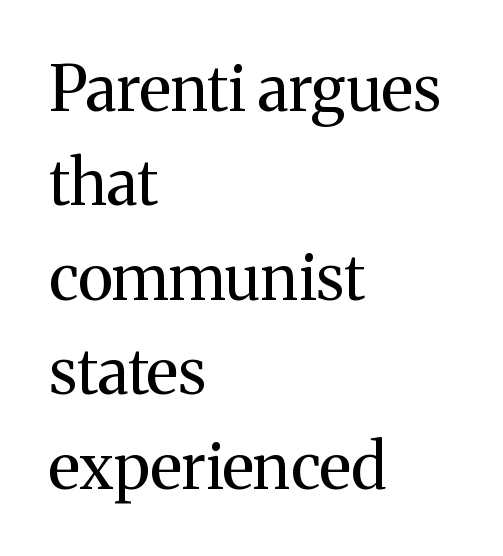
{"serif": "yes", "italic": "no", "bold": "no", "weight": "regular", "width": "normal", "stroke_contrast": "medium", "x_height": "medium", "monospaced": "no", "underline": "no", "align": "left", "line_spacing": "normal", "line_spacing_ratio": 1.5, "letter_spacing": "normal", "letter_spacing_em": 0.0, "glyph_px": 63}
